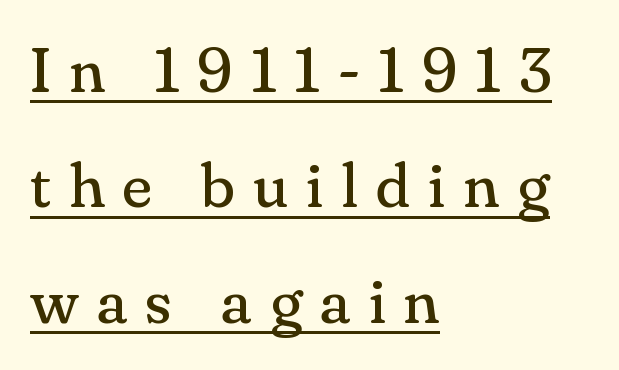
{"serif": "yes", "italic": "no", "bold": "no", "weight": "regular", "width": "normal", "stroke_contrast": "medium", "x_height": "small", "monospaced": "no", "underline": "yes", "align": "left", "line_spacing_ratio": 1.83, "letter_spacing": "wide", "letter_spacing_em": 0.28, "glyph_px": 63}
